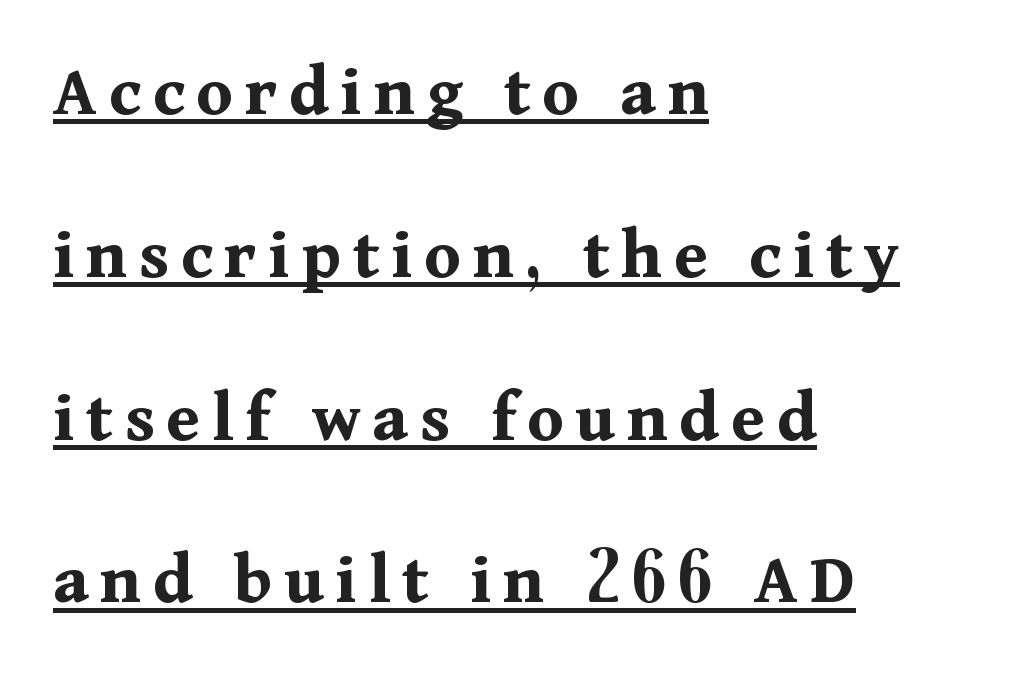
Q: Is the text bold? A: Yes.
Q: Is the text italic (slanted)? A: No, it is upright.
Q: Is the typeface a serif or a sans-serif typeface? A: Serif.
Q: Is the text underlined? A: Yes.
Q: How is the paragraph aligned? A: Left-aligned.
Q: Is the spacing between lines tight, normal or loose? A: Loose.
Q: Width (condensed, normal, or wide)? A: Normal.
Q: Stroke contrast? A: Medium.
Q: x-height? A: Medium.
Q: Monospaced? A: No.
